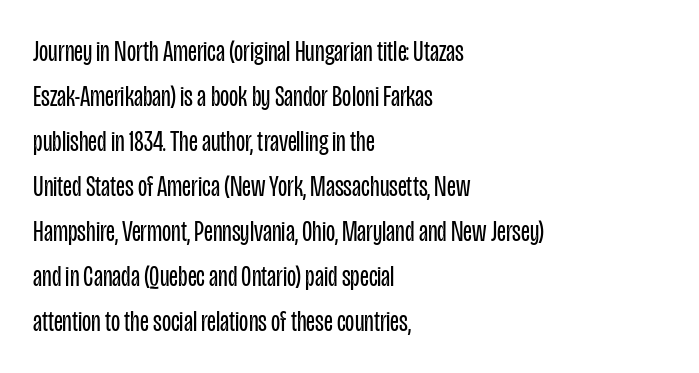
The image shows 30 px regular-weight, condensed sans-serif type, upright; set left-aligned, normal line spacing (1.5x), normal letter spacing, not underlined; low stroke contrast and a large x-height.
